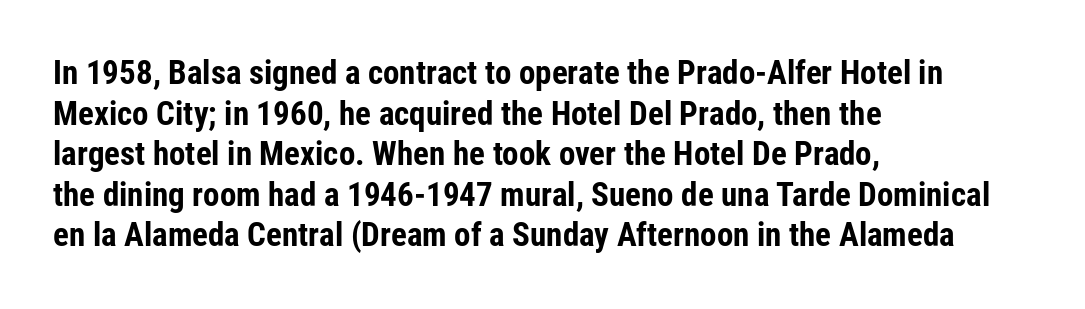
The image shows 33 px bold, condensed sans-serif type, upright; set left-aligned, line spacing 1.23x, normal letter spacing, not underlined; low stroke contrast and a medium x-height.
